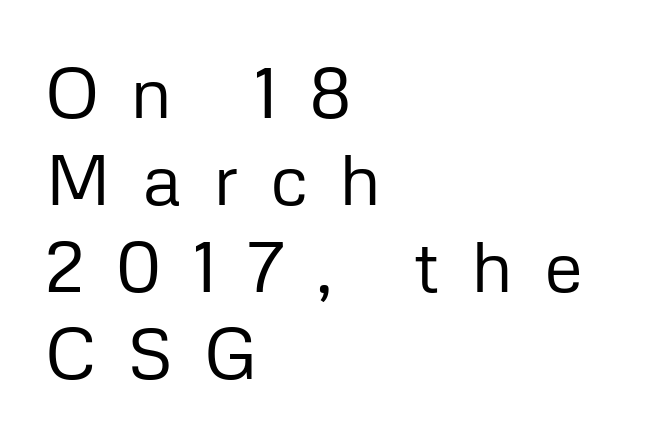
Q: Is the text bold? A: No.
Q: Is the text italic (slanted)? A: No, it is upright.
Q: Is the typeface a serif or a sans-serif typeface? A: Sans-serif.
Q: Is the text underlined? A: No.
Q: How is the paragraph aligned? A: Left-aligned.
Q: Is the spacing between letters normal or unusually wide? A: Unusually wide.
Q: Width (condensed, normal, or wide)? A: Normal.
Q: Stroke contrast? A: Low.
Q: x-height? A: Medium.
Q: Monospaced? A: No.
